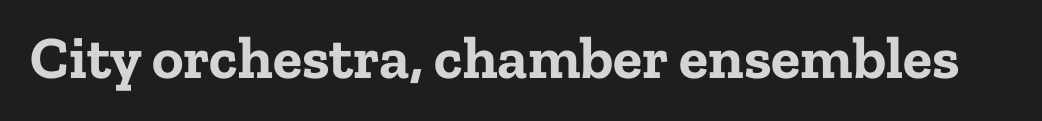
Q: Is the text bold? A: Yes.
Q: Is the text italic (slanted)? A: No, it is upright.
Q: Is the typeface a serif or a sans-serif typeface? A: Serif.
Q: Is the text underlined? A: No.
Q: Is the spacing between letters normal or unusually wide? A: Normal.
Q: Width (condensed, normal, or wide)? A: Normal.
Q: Stroke contrast? A: Low.
Q: x-height? A: Medium.
Q: Monospaced? A: No.
